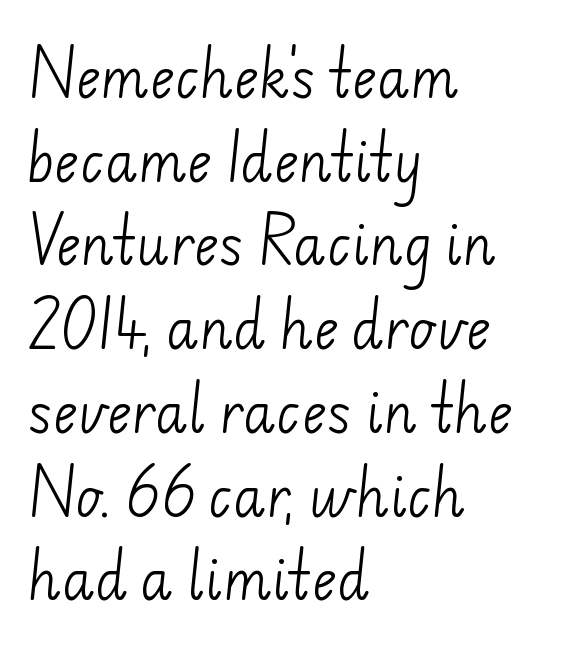
{"serif": "no", "bold": "no", "weight": "light", "width": "normal", "stroke_contrast": "low", "x_height": "small", "monospaced": "no", "underline": "no", "align": "left", "line_spacing": "normal", "line_spacing_ratio": 1.58, "letter_spacing": "normal", "letter_spacing_em": 0.0, "glyph_px": 53}
